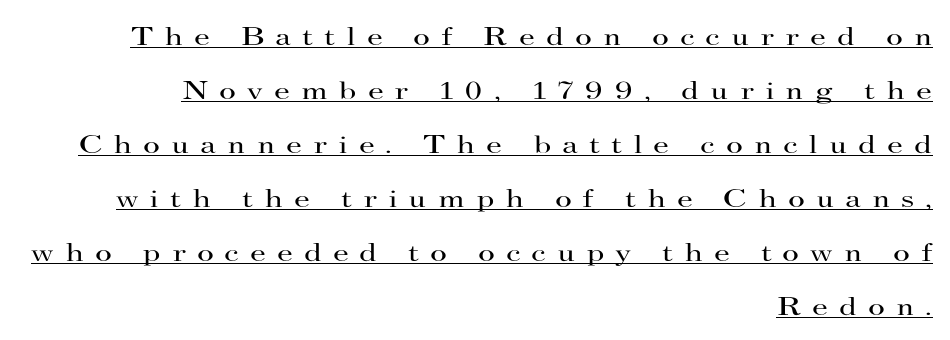
Q: Is the text bold? A: No.
Q: Is the text italic (slanted)? A: No, it is upright.
Q: Is the text underlined? A: Yes.
Q: How is the paragraph aligned? A: Right-aligned.
Q: Is the spacing between letters normal or unusually wide? A: Unusually wide.
Q: Is the spacing between lines tight, normal or loose? A: Loose.
